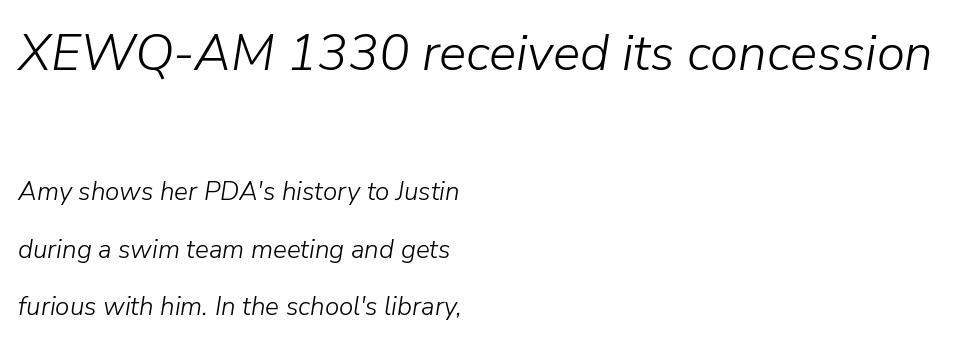
Q: Is the text bold? A: No.
Q: Is the text italic (slanted)? A: Yes, it leans right by about 9 degrees.
Q: Is the text underlined? A: No.
Q: How is the paragraph aligned? A: Left-aligned.
Q: Is the spacing between letters normal or unusually wide? A: Normal.
Q: Is the spacing between lines tight, normal or loose? A: Loose.
Q: Which block of text is set in a larger size, the first (top) or the second (bottom)? A: The first (top) one.
Q: Width (condensed, normal, or wide)? A: Normal.
Q: Stroke contrast? A: Low.
Q: x-height? A: Medium.
Q: Monospaced? A: No.
